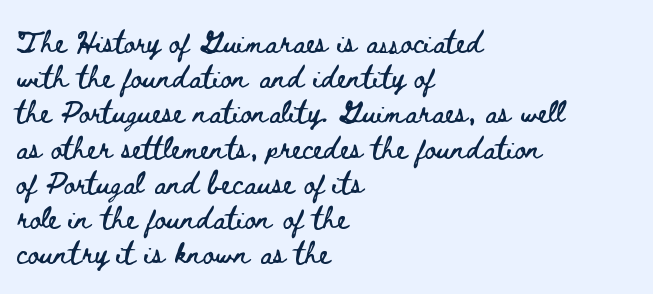
Q: Is the text underlined? A: No.
Q: How is the paragraph aligned? A: Left-aligned.
Q: Is the spacing between letters normal or unusually wide? A: Normal.
Q: Is the spacing between lines tight, normal or loose? A: Normal.
